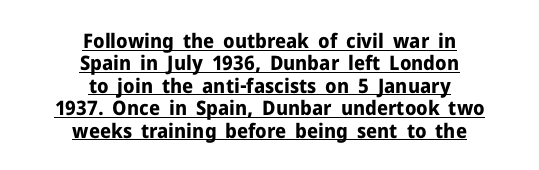
Q: Is the text bold? A: Yes.
Q: Is the text italic (slanted)? A: No, it is upright.
Q: Is the text underlined? A: Yes.
Q: How is the paragraph aligned? A: Centered.
Q: Is the spacing between letters normal or unusually wide? A: Normal.
Q: Is the spacing between lines tight, normal or loose? A: Tight.
